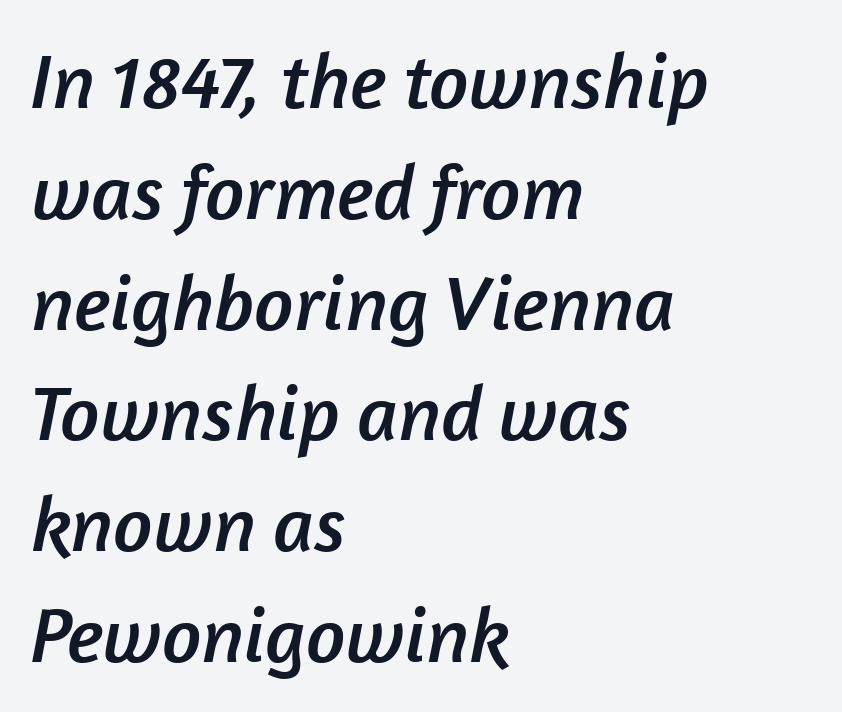
The horizontal fit of the characters is conventional and even. Students, observe: this is what conventionally led text looks like. A sans-serif font was chosen for this passage. The rendering uses natural spacing where letterforms have individual widths.
